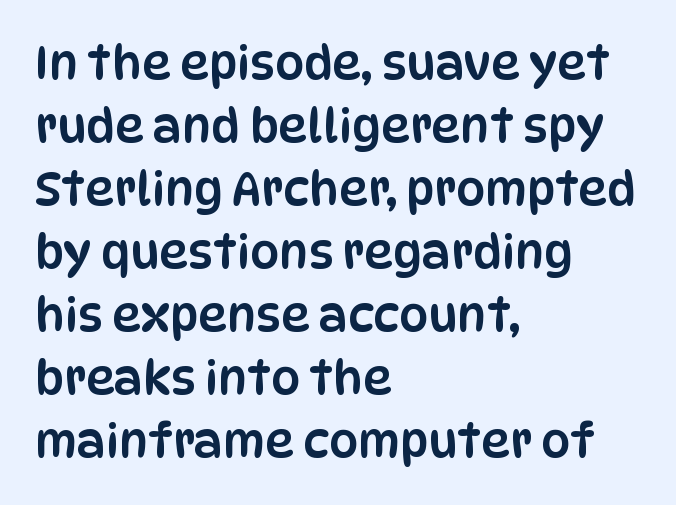
The image shows 46 px condensed sans-serif type, upright; set left-aligned, normal line spacing (1.37x), normal letter spacing, not underlined; low stroke contrast and a large x-height.
